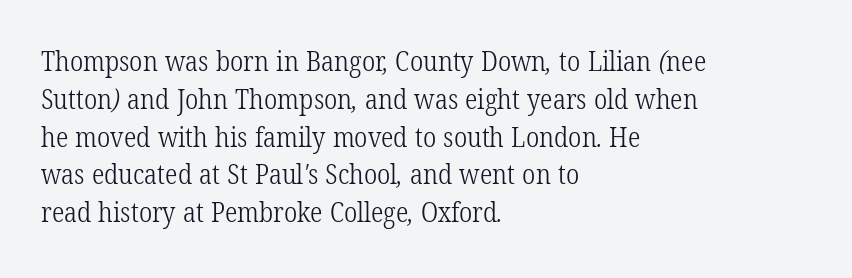
The image shows 28 px light, condensed serif type; set left-aligned, normal line spacing (1.35x), normal letter spacing, not underlined; low stroke contrast and a medium x-height.
